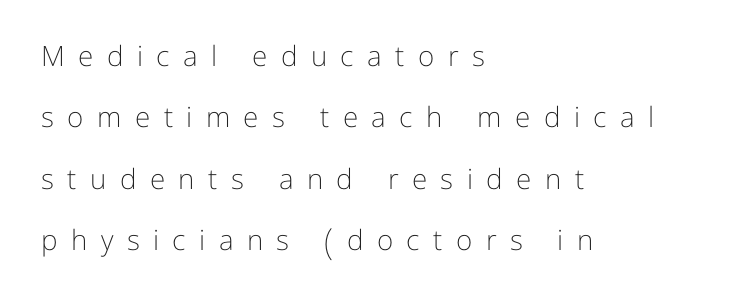
The image shows 28 px light sans-serif type, upright; set left-aligned, loose line spacing (2.19x), unusually wide letter spacing (+0.48 em), not underlined; low stroke contrast and a medium x-height.
